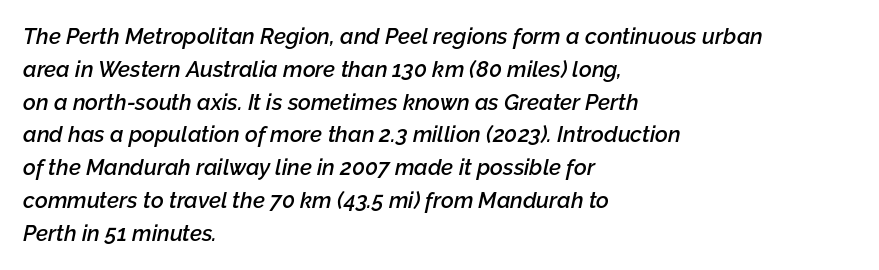
{"italic": "yes", "lean": "right", "slant_degrees": 12, "bold": "semi", "underline": "no", "align": "left", "line_spacing": "normal", "line_spacing_ratio": 1.49, "letter_spacing": "normal", "letter_spacing_em": 0.0, "glyph_px": 22}
